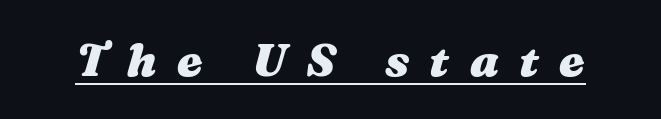
A full-strength bold gives these letters their thick strokes. Think of a printed novel: that variable character pitch is what you see here. The gaps between neighbouring characters are conspicuously large. The whole block is typeset with a tilt. The string is rendered with underlining switched on.
